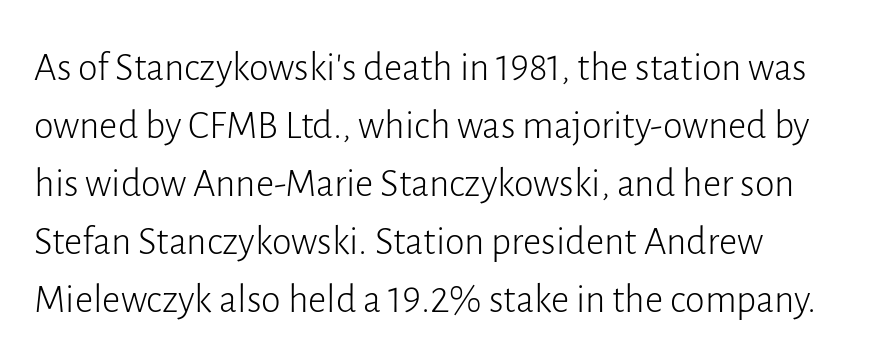
Q: Is the text bold? A: No.
Q: Is the text italic (slanted)? A: No, it is upright.
Q: Is the typeface a serif or a sans-serif typeface? A: Sans-serif.
Q: Is the text underlined? A: No.
Q: How is the paragraph aligned? A: Left-aligned.
Q: Is the spacing between letters normal or unusually wide? A: Normal.
Q: Is the spacing between lines tight, normal or loose? A: Normal.
Q: Width (condensed, normal, or wide)? A: Normal.
Q: Stroke contrast? A: Low.
Q: x-height? A: Medium.
Q: Monospaced? A: No.
